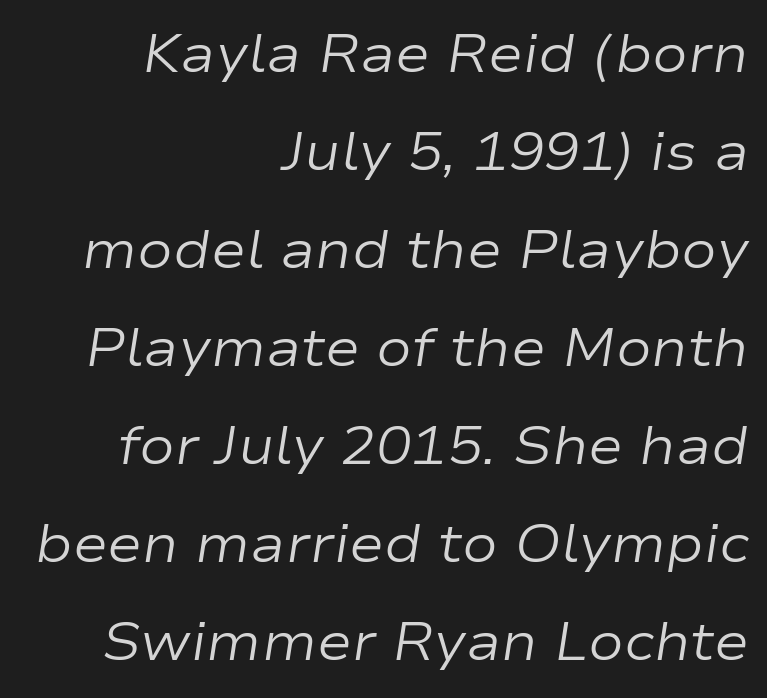
Q: Is the text bold? A: No.
Q: Is the text italic (slanted)? A: Yes, it leans right by about 9 degrees.
Q: Is the text underlined? A: No.
Q: How is the paragraph aligned? A: Right-aligned.
Q: Is the spacing between letters normal or unusually wide? A: Normal.
Q: Width (condensed, normal, or wide)? A: Wide.
Q: Stroke contrast? A: Low.
Q: x-height? A: Medium.
Q: Monospaced? A: No.
